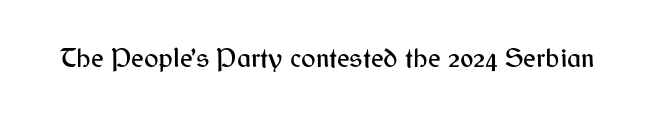
Q: Is the text italic (slanted)? A: No, it is upright.
Q: Is the text underlined? A: No.
Q: Is the spacing between letters normal or unusually wide? A: Normal.
